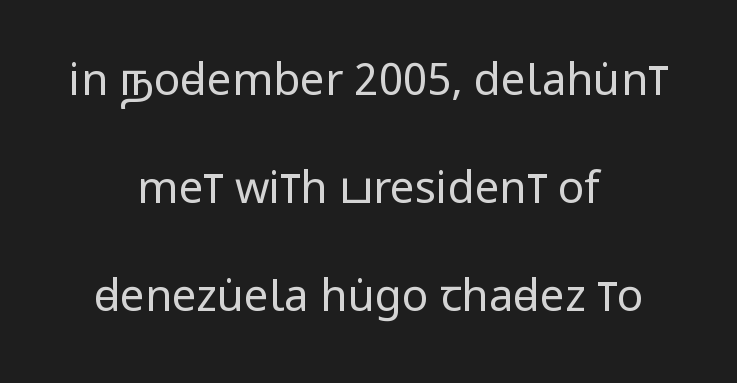
The image shows 44 px regular-weight, condensed sans-serif type, upright; set centered, loose line spacing (2.45x), normal letter spacing, not underlined; low stroke contrast and a large x-height.
